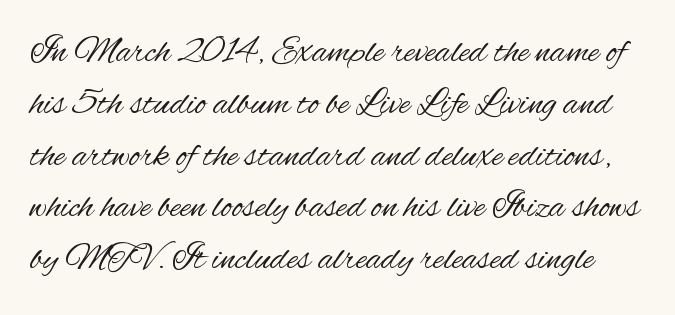
The image shows 37 px regular-weight, condensed sans-serif type; set normal line spacing (1.4x), normal letter spacing, not underlined; medium stroke contrast and a small x-height.
